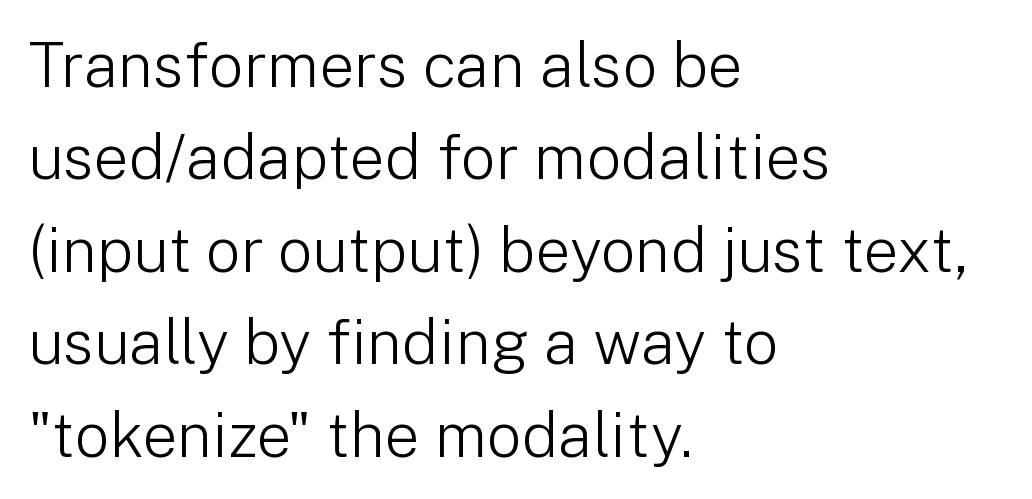
The strokes carry an ordinary text weight at most. Casual observation: everything's shoved over to the left. Varying glyph widths throughout — classic text-font behaviour. Nobody drew a line under any word here. Unlike italic type, these characters show no tilt at all. Font category for this specimen: sans-serif.
